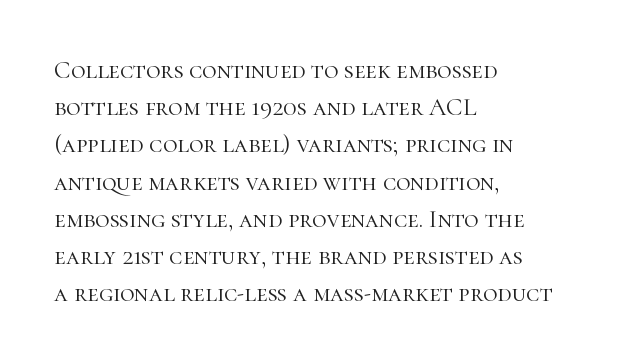
The image shows 25 px text type, upright; set left-aligned, normal line spacing (1.49x), normal letter spacing, not underlined.
